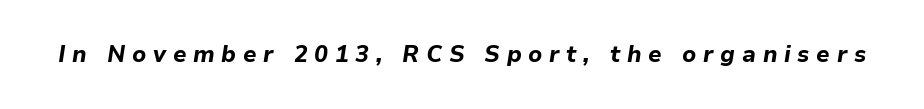
Slant detected: the letters are inclined. The letterforms stand isolated, each surrounded by extra space. Weight: bold. Only glyphs here, with clear space below each row.
